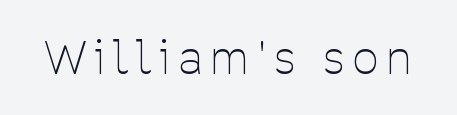
Someone cranked the tracking dial way up on this one. This sample uses an upright cut, with every glyph sitting square on the baseline. Unmarked baselines from the first word to the last. Stroke thickness stays within the range of a standard reading face or lighter.
